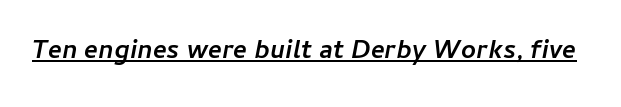
The image shows 26 px bold type, italic (leaning right); set normal letter spacing, underlined.
